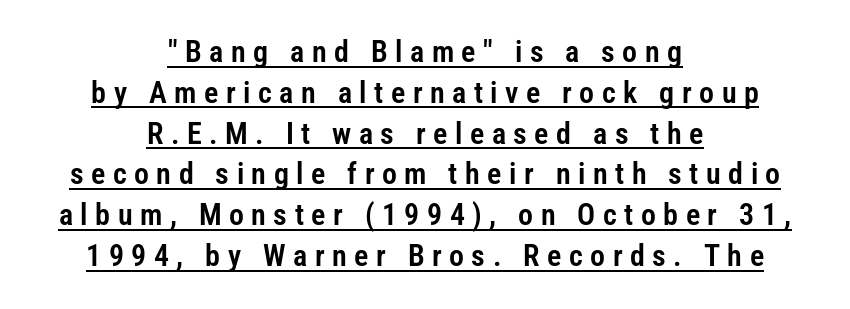
{"serif": "no", "italic": "no", "width": "condensed", "stroke_contrast": "low", "x_height": "medium", "monospaced": "no", "underline": "yes", "align": "center", "line_spacing": "normal", "line_spacing_ratio": 1.36, "letter_spacing": "wide", "letter_spacing_em": 0.25, "glyph_px": 30}
